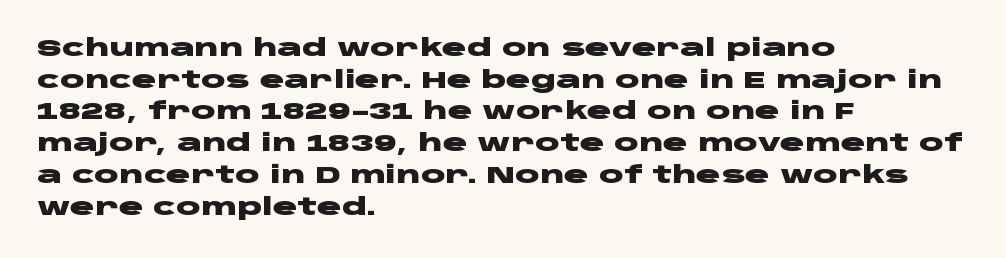
{"italic": "no", "bold": "yes", "underline": "no", "align": "left", "line_spacing": "normal", "line_spacing_ratio": 1.38, "letter_spacing": "normal", "letter_spacing_em": 0.0, "glyph_px": 23}
